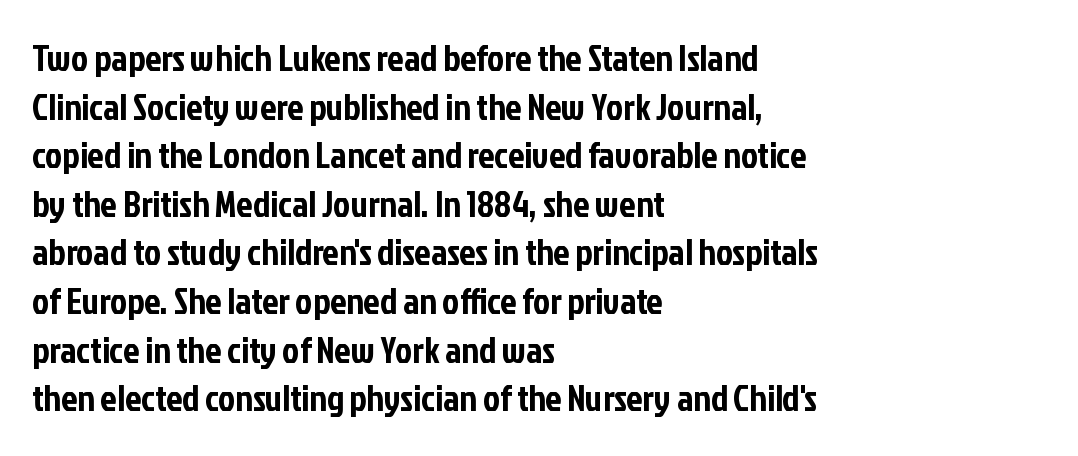
The space directly below the letters is spotless. Horizontal bands of white between lines are of average thickness. The text was rendered using a sans face with plain stroke endings. A student would call this left alignment; a typographer would say flush left, rag right.
